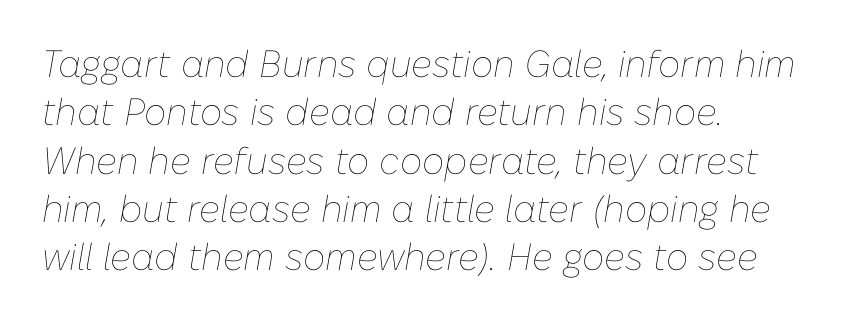
{"italic": "yes", "lean": "right", "slant_degrees": 10, "bold": "no", "weight": "thin", "width": "normal", "stroke_contrast": "low", "x_height": "medium", "monospaced": "no", "underline": "no", "align": "left", "line_spacing": "normal", "line_spacing_ratio": 1.27, "letter_spacing": "normal", "letter_spacing_em": 0.0, "glyph_px": 38}
